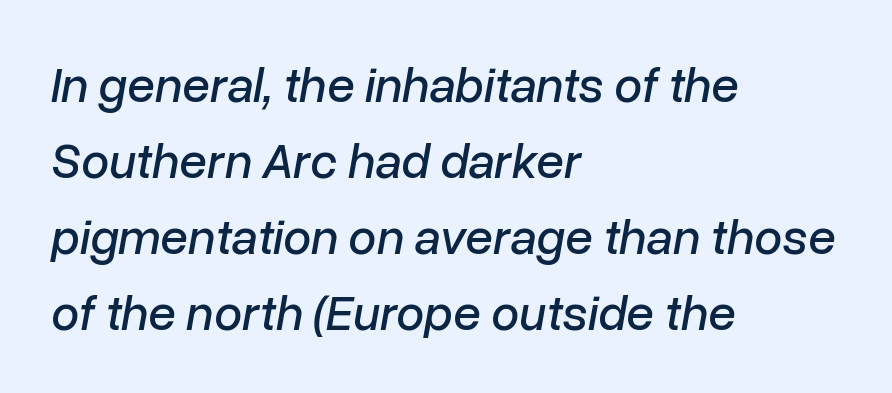
The rows are spaced the way most documents space them. Honestly, the letter spacing is just normal — you wouldn't notice it. The lettering tilts uniformly, giving the passage an italic look. Unmarked baselines from the first word to the last. A classic flush-left, rag-right setting is used for this passage. The rendering uses natural spacing where letterforms have individual widths.
